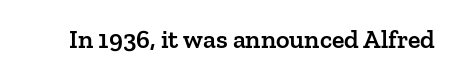
{"italic": "no", "bold": "semi", "underline": "no", "letter_spacing": "normal", "letter_spacing_em": 0.0, "glyph_px": 26}
